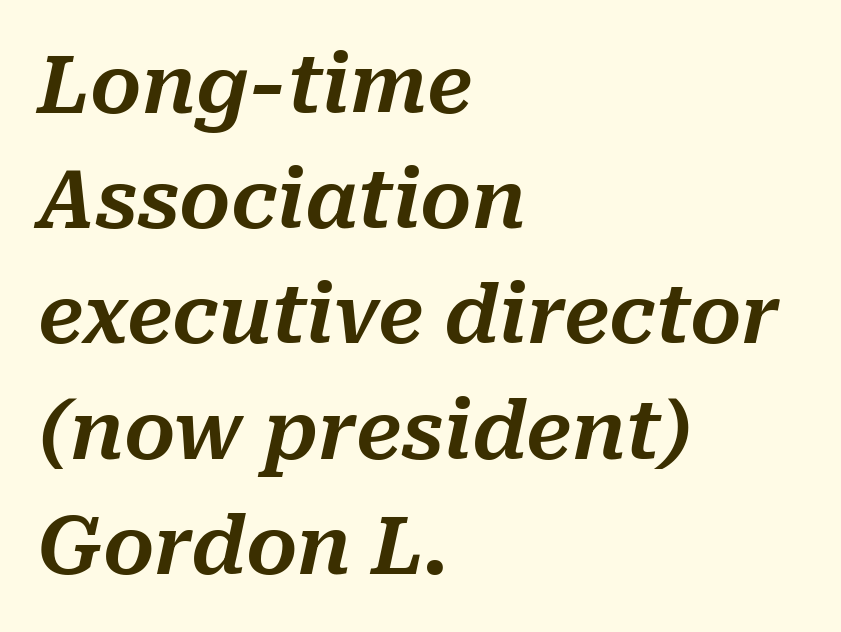
Q: Is the text italic (slanted)? A: Yes, it leans right by about 10 degrees.
Q: Is the text underlined? A: No.
Q: How is the paragraph aligned? A: Left-aligned.
Q: Is the spacing between letters normal or unusually wide? A: Normal.
Q: Is the spacing between lines tight, normal or loose? A: Normal.
Q: Width (condensed, normal, or wide)? A: Normal.
Q: Stroke contrast? A: Medium.
Q: x-height? A: Medium.
Q: Monospaced? A: No.
